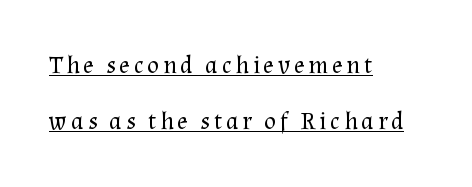
The image shows 25 px text type, upright; set left-aligned, loose line spacing (2.23x), underlined.
